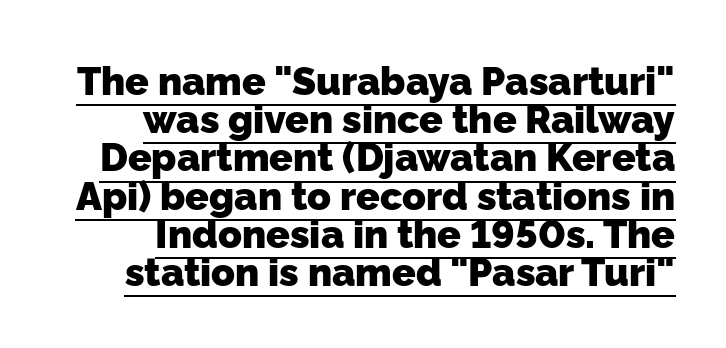
Q: Is the text bold? A: Yes.
Q: Is the typeface a serif or a sans-serif typeface? A: Sans-serif.
Q: Is the text underlined? A: Yes.
Q: Is the spacing between letters normal or unusually wide? A: Normal.
Q: Is the spacing between lines tight, normal or loose? A: Tight.
Q: Width (condensed, normal, or wide)? A: Normal.
Q: Stroke contrast? A: Low.
Q: x-height? A: Medium.
Q: Monospaced? A: No.
